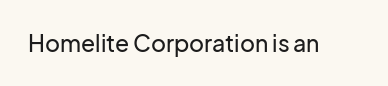
{"italic": "no", "underline": "no", "letter_spacing": "normal", "letter_spacing_em": 0.0, "glyph_px": 23}
